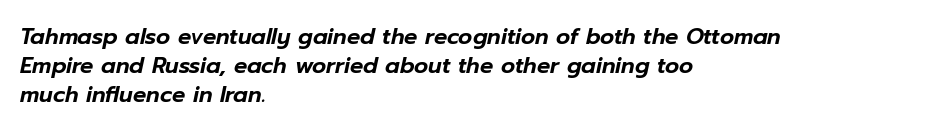
Caption: multi-line text, flush left, ragged right. One glance says typical: line gaps are just what's usual. Anything drawn beneath the words? Only blank space. The type is set solid horizontally, with unmodified tracking. Slanted lettering throughout.
